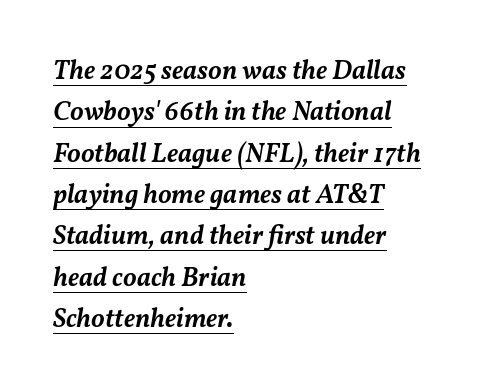
The image shows 27 px text type, italic (leaning right); set left-aligned, normal line spacing (1.53x), normal letter spacing, underlined.
